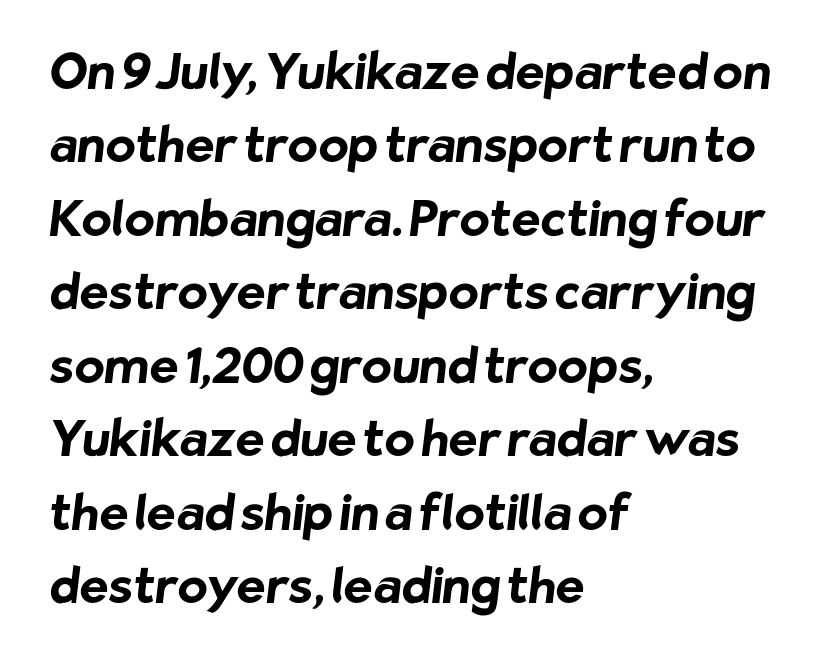
Line starts are locked; line ends wander. Nobody touched the tracking dial on this one. Its strokes are broad and dark, the hallmark of bold type. The lines sit at an ordinary, default distance from one another. Underline: absent. Serif or sans? Sans — the stroke terminals are bare.
